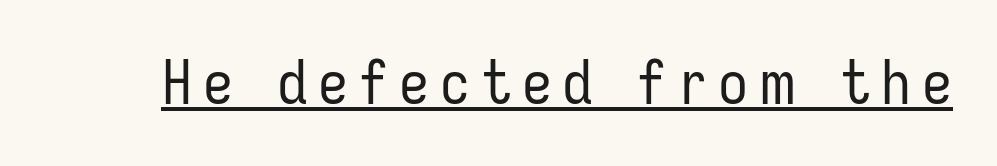
{"serif": "no", "italic": "no", "bold": "no", "weight": "regular", "width": "condensed", "stroke_contrast": "low", "x_height": "medium", "monospaced": "no", "underline": "yes", "glyph_px": 60}
